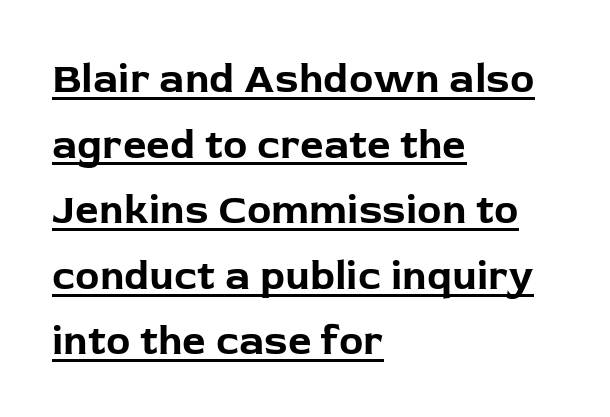
Think of a printed novel: that variable character pitch is what you see here. Notice how the stems are strictly vertical — no italics here. Short and long lines alike share a common starting point at left. Emphasis is given by a line drawn under the lettering. Compared with typical paragraphs, the rows here are spaced about the same.
